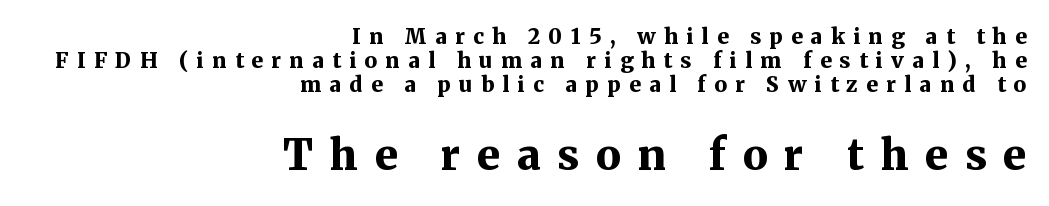
{"serif": "yes", "italic": "no", "bold": "yes", "weight": "bold", "width": "normal", "stroke_contrast": "medium", "x_height": "medium", "monospaced": "no", "underline": "no", "align": "right", "line_spacing": "tight", "line_spacing_ratio": 1.14, "letter_spacing": "wide", "letter_spacing_em": 0.4, "larger_block": "second", "size_ratio": 2.0, "glyph_px": 42}
